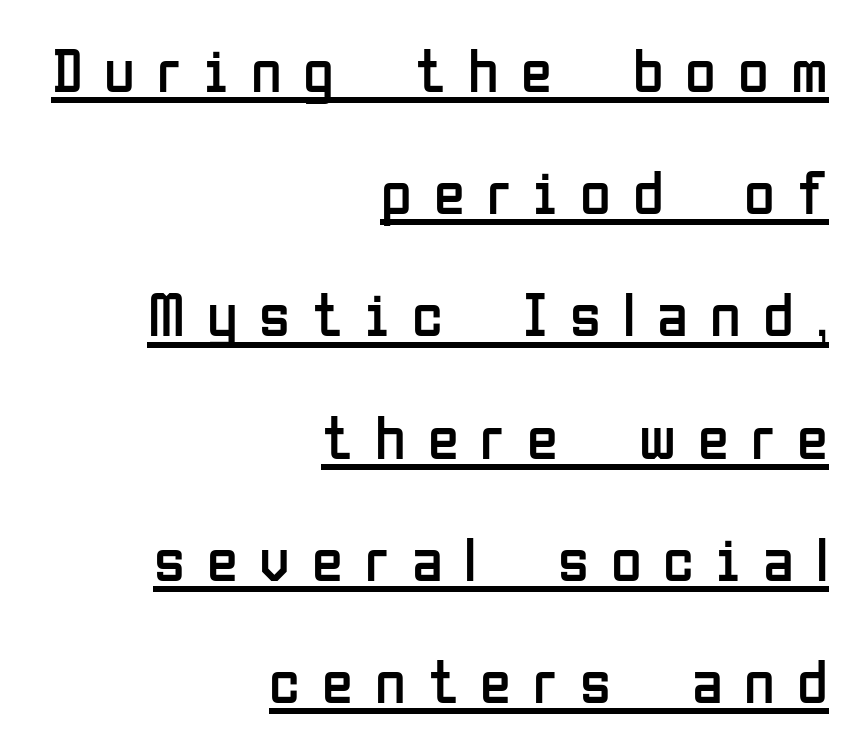
{"serif": "no", "italic": "no", "bold": "no", "weight": "regular", "width": "condensed", "stroke_contrast": "low", "x_height": "medium", "monospaced": "no", "underline": "yes", "align": "right", "line_spacing": "loose", "line_spacing_ratio": 1.94, "letter_spacing": "wide", "letter_spacing_em": 0.35, "glyph_px": 63}
